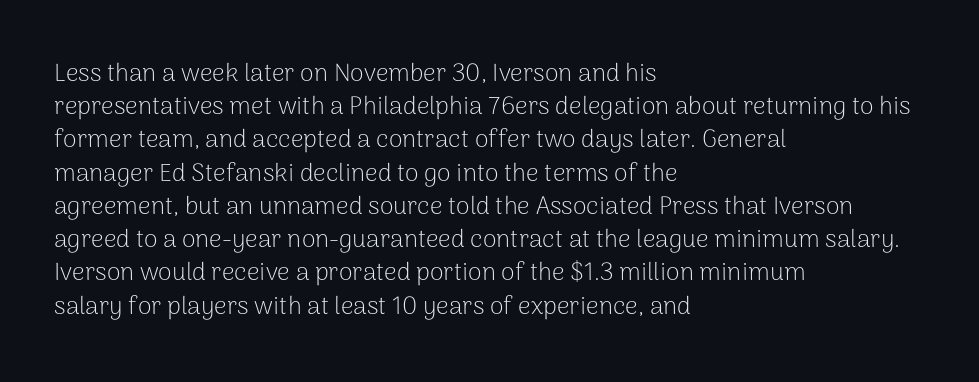
{"italic": "no", "bold": "no", "underline": "no", "align": "left", "line_spacing": "normal", "line_spacing_ratio": 1.33, "letter_spacing": "normal", "letter_spacing_em": 0.0, "glyph_px": 25}
